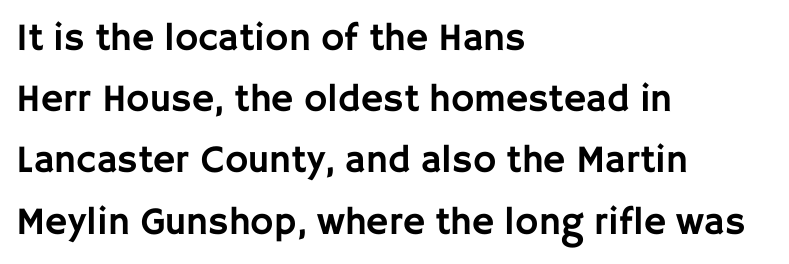
{"serif": "no", "italic": "no", "width": "normal", "stroke_contrast": "low", "x_height": "large", "monospaced": "no", "underline": "no", "align": "left", "line_spacing": "normal", "line_spacing_ratio": 1.57, "letter_spacing": "normal", "letter_spacing_em": 0.0, "glyph_px": 39}
